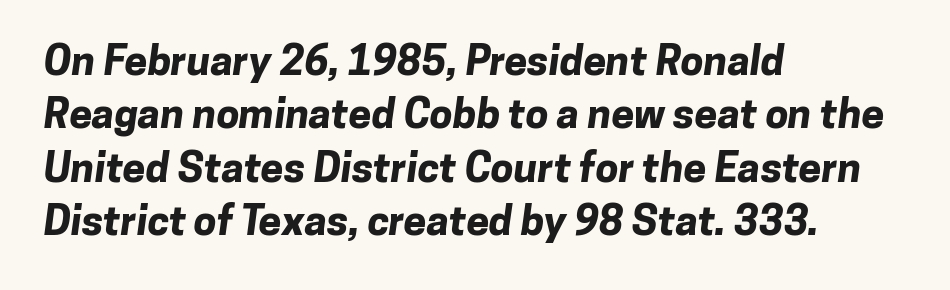
The image shows 41 px bold sans-serif type; set left-aligned, normal line spacing (1.3x), normal letter spacing, not underlined; low stroke contrast and a medium x-height.
